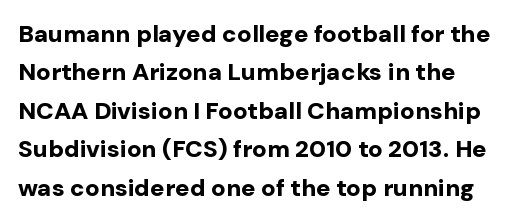
{"italic": "no", "bold": "yes", "underline": "no", "align": "left", "line_spacing": "normal", "line_spacing_ratio": 1.6, "letter_spacing": "normal", "letter_spacing_em": 0.0, "glyph_px": 24}
